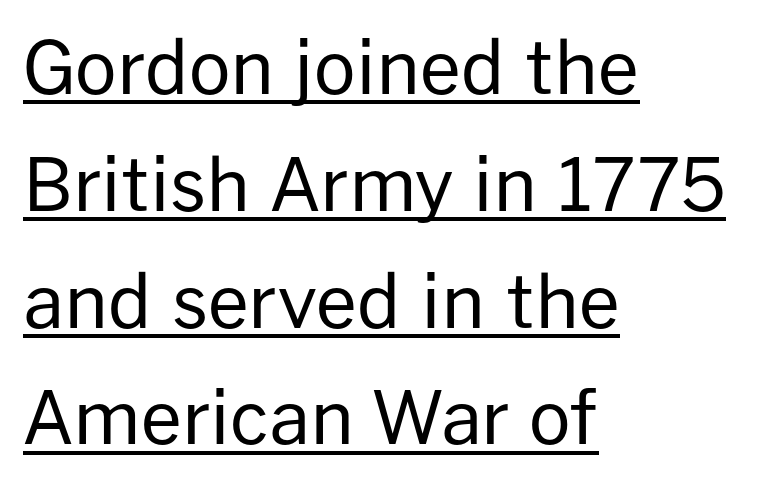
The image shows 73 px regular-weight sans-serif type, upright; set left-aligned, normal line spacing (1.6x), normal letter spacing, underlined; low stroke contrast and a medium x-height.
